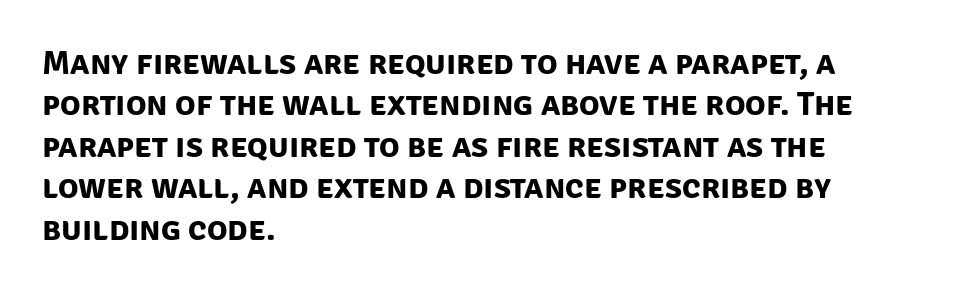
{"serif": "no", "bold": "yes", "weight": "bold", "width": "normal", "stroke_contrast": "low", "x_height": "large", "monospaced": "no", "underline": "no", "align": "left", "line_spacing_ratio": 1.22, "letter_spacing": "normal", "letter_spacing_em": 0.0, "glyph_px": 34}
